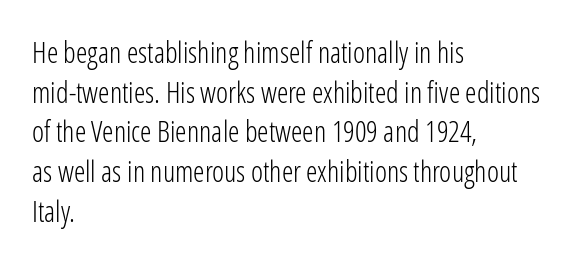
Q: Is the text bold? A: No.
Q: Is the text italic (slanted)? A: No, it is upright.
Q: Is the typeface a serif or a sans-serif typeface? A: Sans-serif.
Q: Is the text underlined? A: No.
Q: How is the paragraph aligned? A: Left-aligned.
Q: Is the spacing between letters normal or unusually wide? A: Normal.
Q: Is the spacing between lines tight, normal or loose? A: Normal.
Q: Width (condensed, normal, or wide)? A: Condensed.
Q: Stroke contrast? A: Low.
Q: x-height? A: Medium.
Q: Monospaced? A: No.
